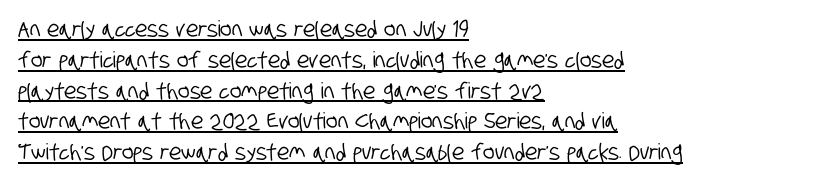
{"underline": "yes", "align": "left", "line_spacing": "normal", "line_spacing_ratio": 1.4, "letter_spacing": "normal", "letter_spacing_em": 0.0, "glyph_px": 22}
